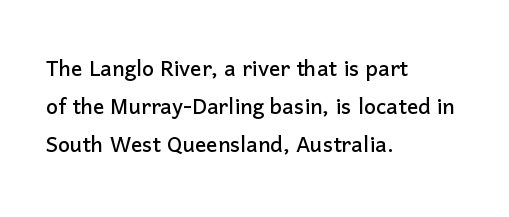
The image shows 28 px sans-serif type, upright; set left-aligned, normal line spacing (1.35x), normal letter spacing, not underlined; low stroke contrast and a medium x-height.
